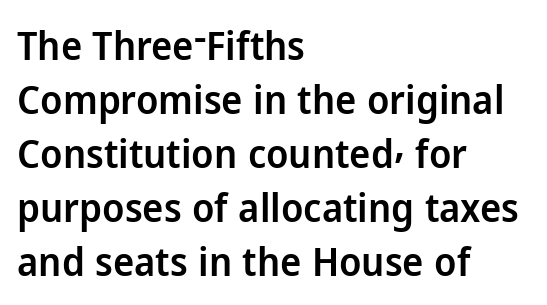
{"serif": "no", "italic": "no", "bold": "semi", "weight": "semibold", "width": "normal", "stroke_contrast": "low", "x_height": "medium", "monospaced": "no", "underline": "no", "align": "left", "line_spacing": "normal", "line_spacing_ratio": 1.35, "letter_spacing": "normal", "letter_spacing_em": 0.0, "glyph_px": 40}
